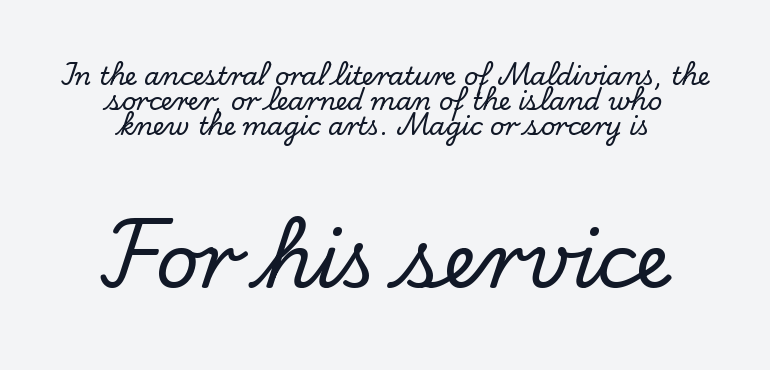
The image shows 75 px serif type; set centered, tight line spacing (1.01x), normal letter spacing, not underlined; the second (bottom) block is 3.0x larger; low stroke contrast and a small x-height.
